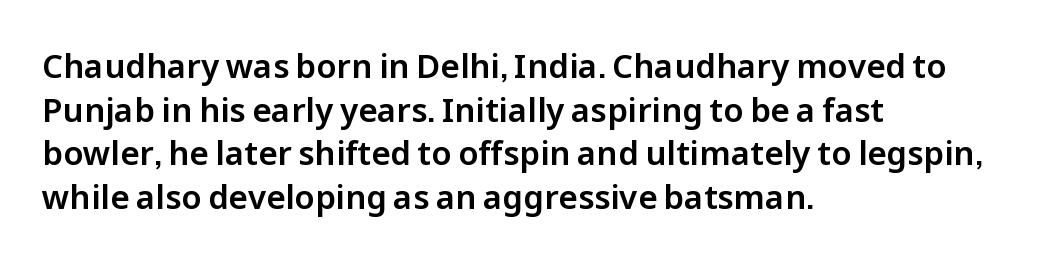
{"serif": "no", "italic": "no", "width": "normal", "stroke_contrast": "low", "x_height": "medium", "monospaced": "no", "underline": "no", "align": "left", "line_spacing": "normal", "line_spacing_ratio": 1.32, "letter_spacing": "normal", "letter_spacing_em": 0.0, "glyph_px": 33}
